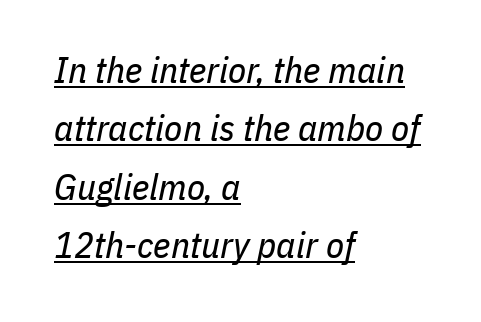
Q: Is the text bold? A: No.
Q: Is the text italic (slanted)? A: Yes, it leans right by about 11 degrees.
Q: Is the text underlined? A: Yes.
Q: How is the paragraph aligned? A: Left-aligned.
Q: Is the spacing between letters normal or unusually wide? A: Normal.
Q: Is the spacing between lines tight, normal or loose? A: Normal.
Q: Width (condensed, normal, or wide)? A: Condensed.
Q: Stroke contrast? A: Low.
Q: x-height? A: Medium.
Q: Monospaced? A: No.
